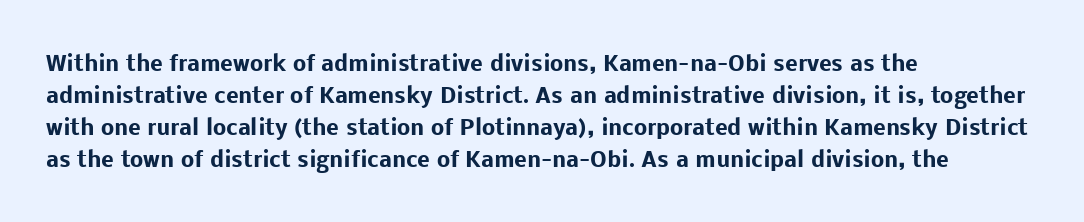
The image shows 21 px bold type, upright; set left-aligned, normal line spacing (1.53x), normal letter spacing, not underlined.
